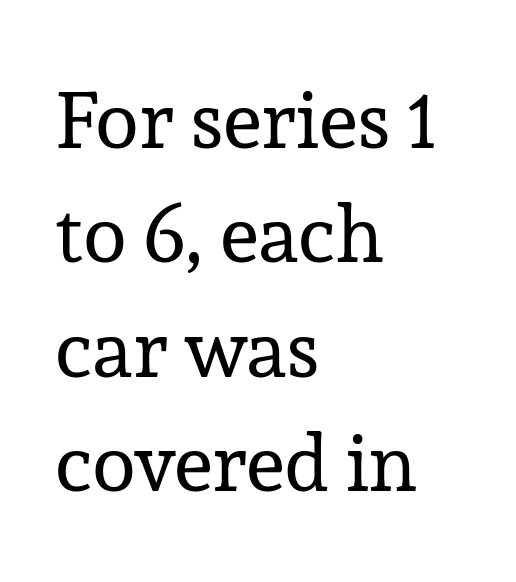
Honestly, the row spacing looks completely unremarkable. The area under the type is left untouched. The paragraph shown leans on its left margin. Italic: no, the glyphs are upright roman. Observe the ordinary spacing: letters are neighbours, not strangers. This sample has the flowing, uneven cadence of proportional lettering.
